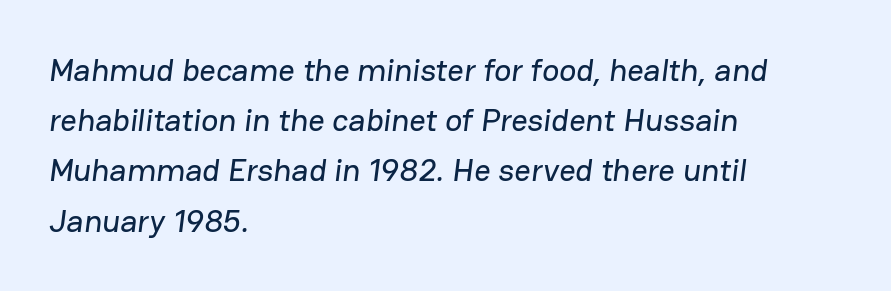
Q: Is the typeface a serif or a sans-serif typeface? A: Sans-serif.
Q: Is the text underlined? A: No.
Q: How is the paragraph aligned? A: Left-aligned.
Q: Is the spacing between letters normal or unusually wide? A: Normal.
Q: Is the spacing between lines tight, normal or loose? A: Normal.
Q: Width (condensed, normal, or wide)? A: Normal.
Q: Stroke contrast? A: Low.
Q: x-height? A: Medium.
Q: Monospaced? A: No.
